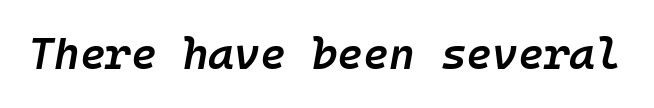
Designer's note — italics engaged. Check under the words: just untouched page. Does the weight exceed regular? Yes, but only to semibold. Does extra space separate the letters? No, they use regular spacing.
